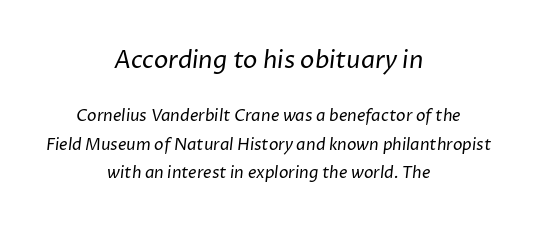
{"bold": "no", "underline": "no", "align": "center", "line_spacing_ratio": 1.76, "letter_spacing": "normal", "letter_spacing_em": 0.0, "larger_block": "first", "size_ratio": 1.5, "glyph_px": 24}
